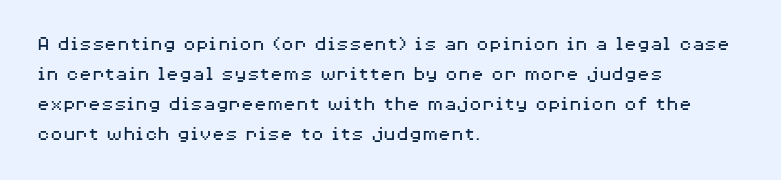
The image shows 21 px text type, upright; set left-aligned, normal line spacing (1.43x), normal letter spacing, not underlined.
